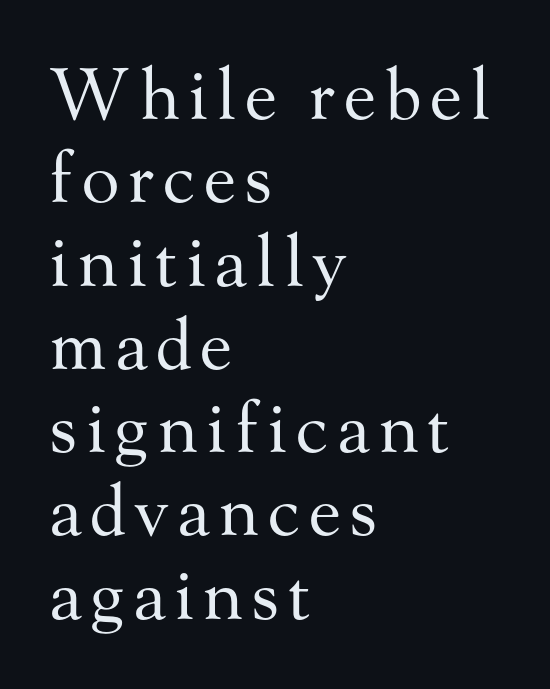
The image shows 70 px regular-weight serif type, upright; set left-aligned, line spacing 1.19x, not underlined; medium stroke contrast and a small x-height.
